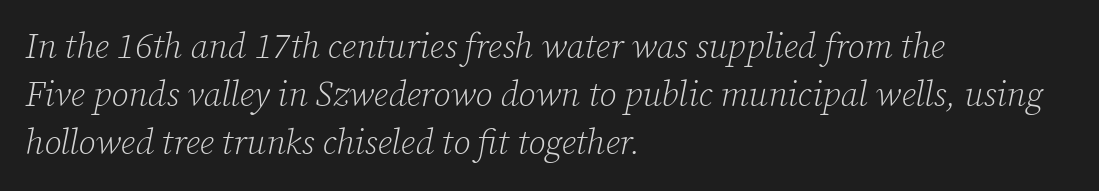
The image shows 35 px light serif type, italic (leaning right); set left-aligned, normal line spacing (1.37x), normal letter spacing, not underlined; low stroke contrast and a medium x-height.
